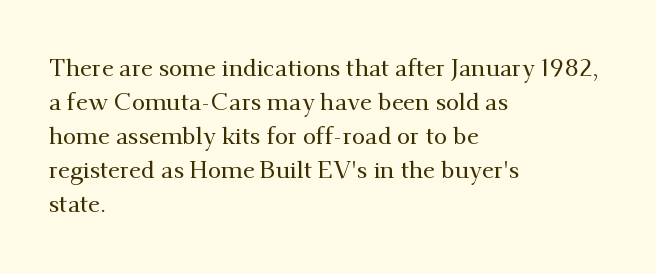
Q: Is the text italic (slanted)? A: No, it is upright.
Q: Is the text underlined? A: No.
Q: How is the paragraph aligned? A: Left-aligned.
Q: Is the spacing between letters normal or unusually wide? A: Normal.
Q: Is the spacing between lines tight, normal or loose? A: Normal.
